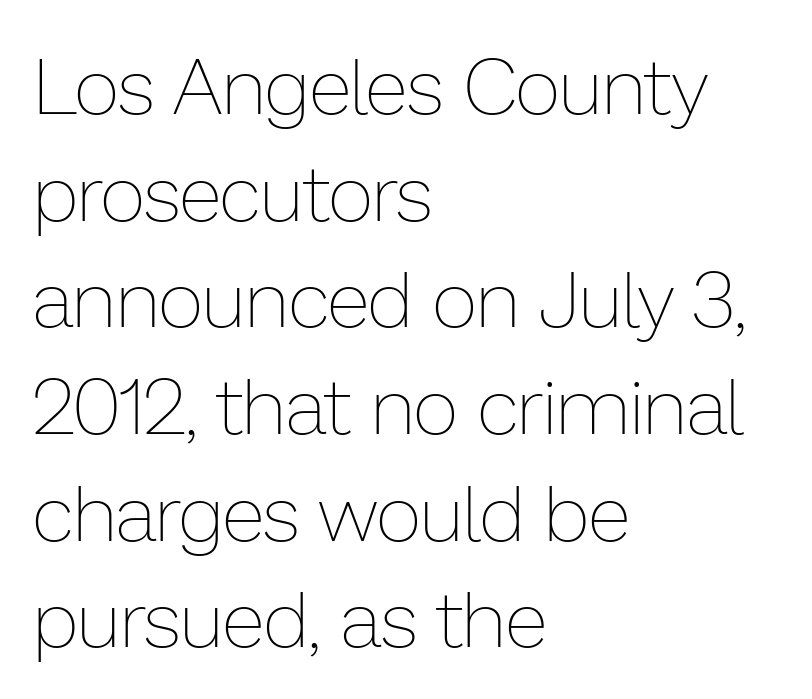
{"italic": "no", "bold": "no", "weight": "thin", "width": "normal", "stroke_contrast": "low", "x_height": "medium", "monospaced": "no", "underline": "no", "align": "left", "line_spacing": "normal", "line_spacing_ratio": 1.35, "letter_spacing": "normal", "letter_spacing_em": 0.0, "glyph_px": 79}
